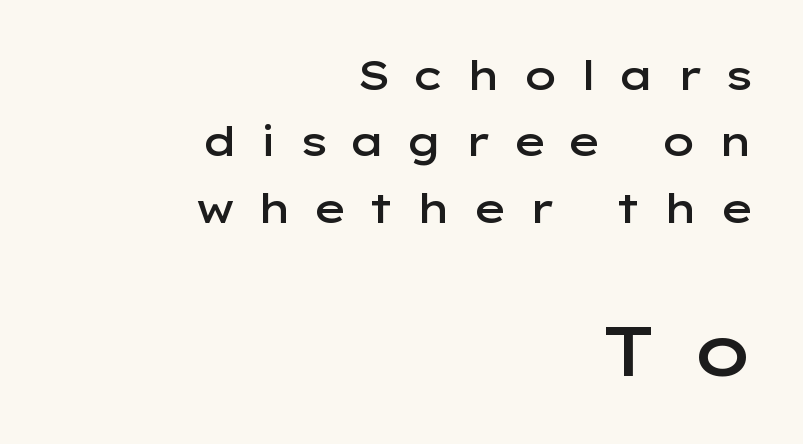
{"serif": "no", "italic": "no", "bold": "semi", "weight": "semibold", "width": "wide", "stroke_contrast": "low", "x_height": "medium", "monospaced": "no", "underline": "no", "align": "right", "line_spacing": "normal", "line_spacing_ratio": 1.62, "letter_spacing": "wide", "letter_spacing_em": 0.5, "larger_block": "second", "size_ratio": 1.73, "glyph_px": 71}
